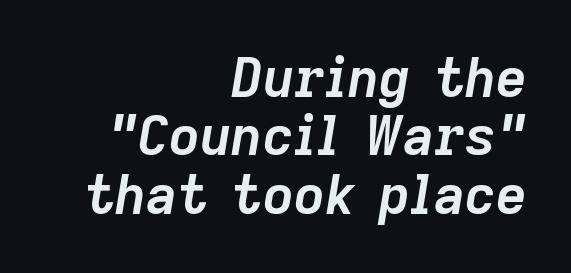
{"italic": "yes", "lean": "right", "slant_degrees": 9, "bold": "yes", "weight": "semibold", "width": "normal", "stroke_contrast": "low", "x_height": "medium", "monospaced": "no", "underline": "no", "align": "right", "line_spacing": "tight", "line_spacing_ratio": 1.08, "letter_spacing": "normal", "letter_spacing_em": 0.0, "glyph_px": 54}
